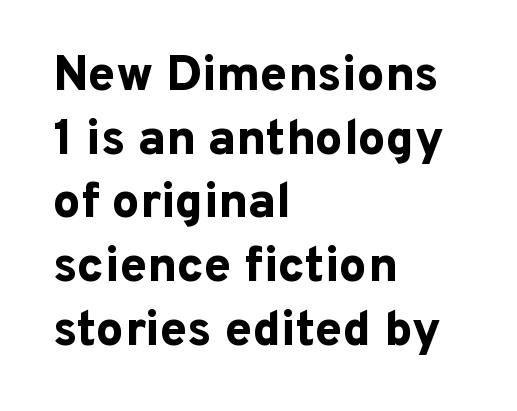
The image shows 49 px bold sans-serif type, upright; set left-aligned, normal line spacing (1.3x), normal letter spacing, not underlined; low stroke contrast and a medium x-height.
